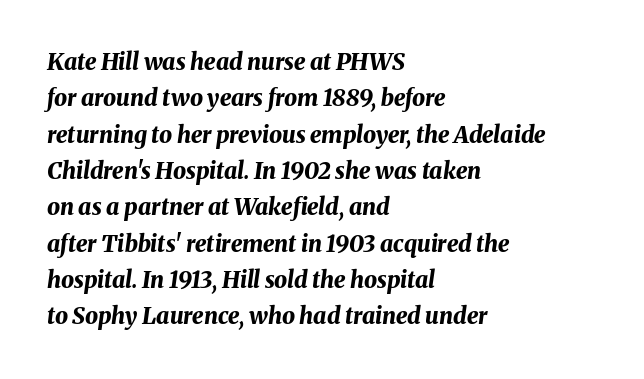
Q: Is the text bold? A: Yes.
Q: Is the text italic (slanted)? A: Yes, it leans right by about 8 degrees.
Q: Is the text underlined? A: No.
Q: How is the paragraph aligned? A: Left-aligned.
Q: Is the spacing between letters normal or unusually wide? A: Normal.
Q: Is the spacing between lines tight, normal or loose? A: Normal.
